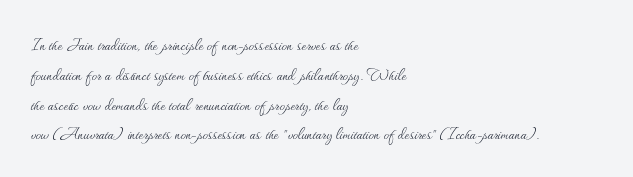
The image shows 21 px text type; set left-aligned, normal line spacing (1.42x), normal letter spacing, not underlined.
